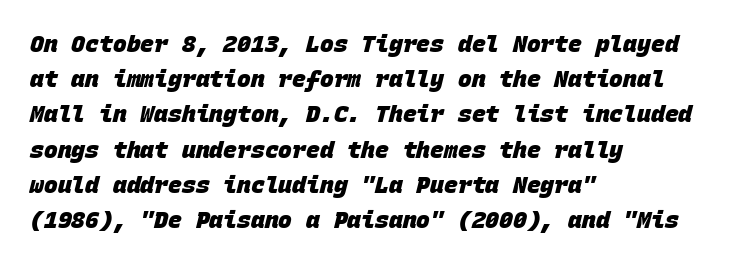
The image shows 23 px bold type; set left-aligned, normal line spacing (1.53x), normal letter spacing, not underlined.
